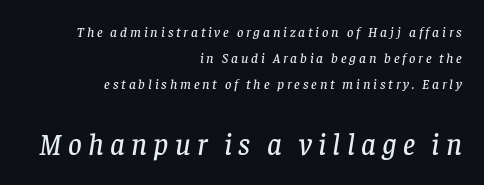
Compared with ordinary roman type, these characters are visibly tilted. Loose tracking; the words dissolve into strings of separated letters. Are there feet on the stems? There are — it's a serif. Varying glyph widths throughout — classic text-font behaviour. Glance below the letters and you will spot only blank space.
